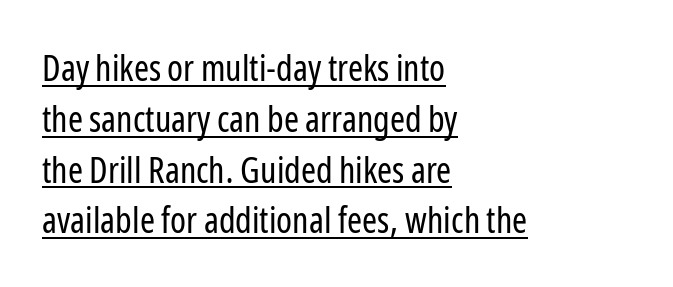
The image shows 36 px regular-weight, condensed sans-serif type, upright; set left-aligned, normal line spacing (1.41x), normal letter spacing, underlined; low stroke contrast and a medium x-height.
